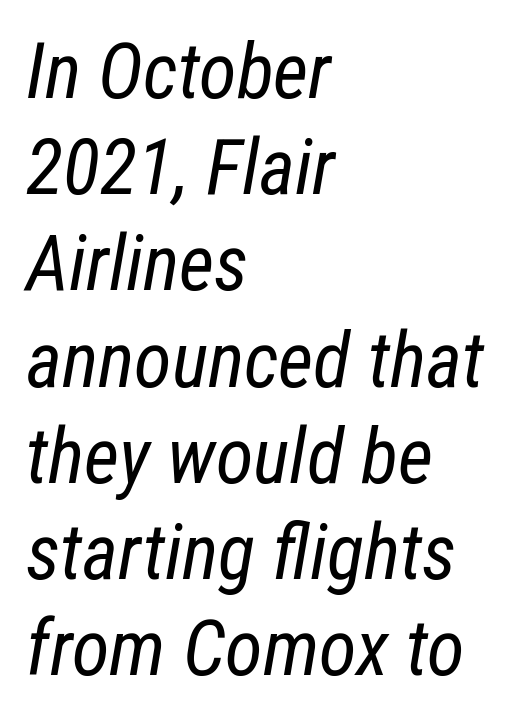
The image shows 77 px regular-weight, condensed type, italic (leaning right); set left-aligned, normal line spacing (1.25x), normal letter spacing, not underlined; low stroke contrast and a medium x-height.
